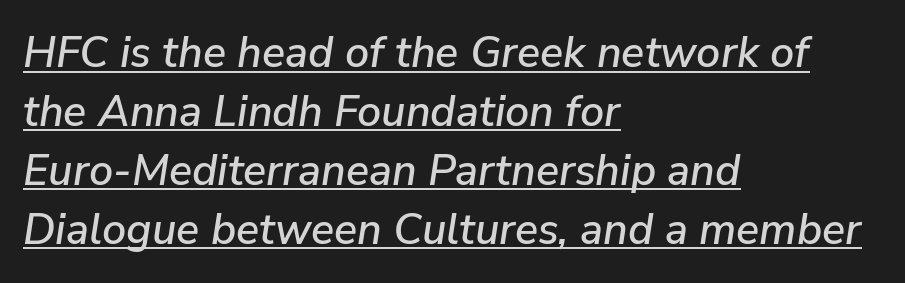
{"italic": "yes", "lean": "right", "slant_degrees": 9, "width": "normal", "stroke_contrast": "low", "x_height": "medium", "monospaced": "no", "underline": "yes", "align": "left", "line_spacing": "normal", "line_spacing_ratio": 1.37, "letter_spacing": "normal", "letter_spacing_em": 0.0, "glyph_px": 43}
